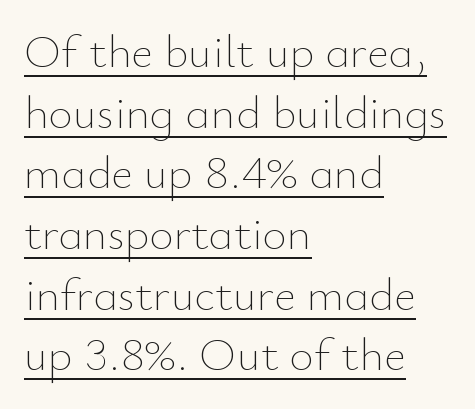
The image shows 47 px thin type, upright; set left-aligned, normal line spacing (1.29x), normal letter spacing, underlined; low stroke contrast and a small x-height.
